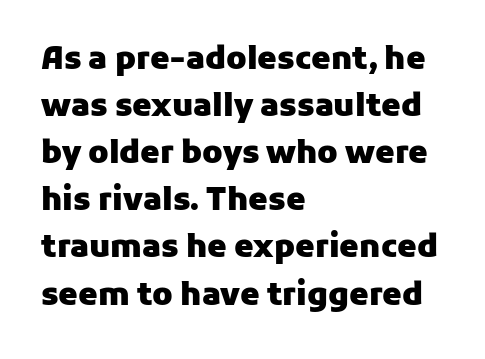
The image shows 31 px heavy sans-serif type, upright; set left-aligned, normal line spacing (1.52x), normal letter spacing, not underlined; low stroke contrast and a medium x-height.
